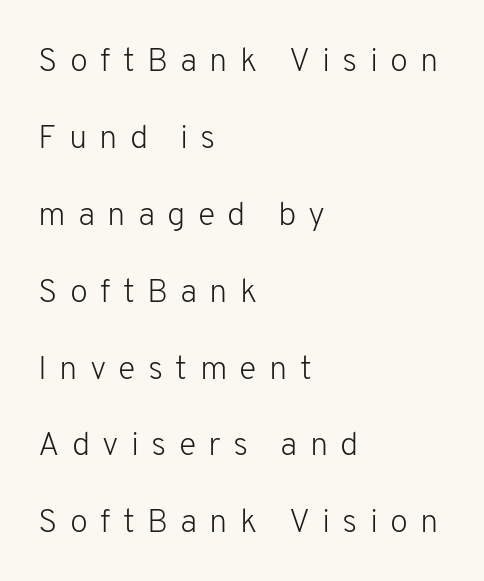
Q: Is the text bold? A: No.
Q: Is the text italic (slanted)? A: No, it is upright.
Q: Is the typeface a serif or a sans-serif typeface? A: Sans-serif.
Q: Is the text underlined? A: No.
Q: How is the paragraph aligned? A: Left-aligned.
Q: Is the spacing between letters normal or unusually wide? A: Unusually wide.
Q: Is the spacing between lines tight, normal or loose? A: Loose.
Q: Width (condensed, normal, or wide)? A: Normal.
Q: Stroke contrast? A: Low.
Q: x-height? A: Medium.
Q: Monospaced? A: No.
